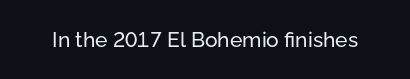
{"italic": "no", "bold": "no", "underline": "no", "letter_spacing": "normal", "letter_spacing_em": 0.0, "glyph_px": 21}
